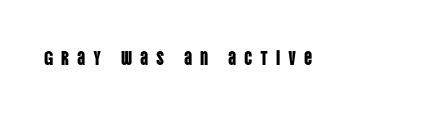
Q: Is the text italic (slanted)? A: No, it is upright.
Q: Is the text underlined? A: No.
Q: Is the spacing between letters normal or unusually wide? A: Unusually wide.
